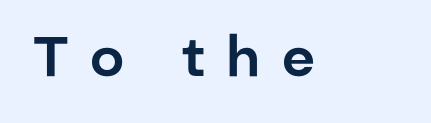
To sum up the face: it is a sans, with no serifs. The face used here is rendered with a markedly widened letterfit. Do the characters align in a grid? No, the font is proportional. The lettering stays uniformly vertical, giving the passage a roman look.
